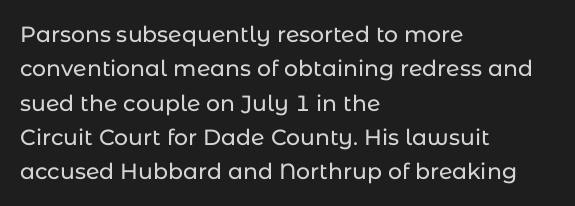
Teacher's note: observe the even left margin — that is flush-left alignment. The passage shown has conventional tracking throughout. It's the straight-up-and-down kind of type. The block of text has a typical density, with ordinary space between rows. The area under the type is left untouched.
